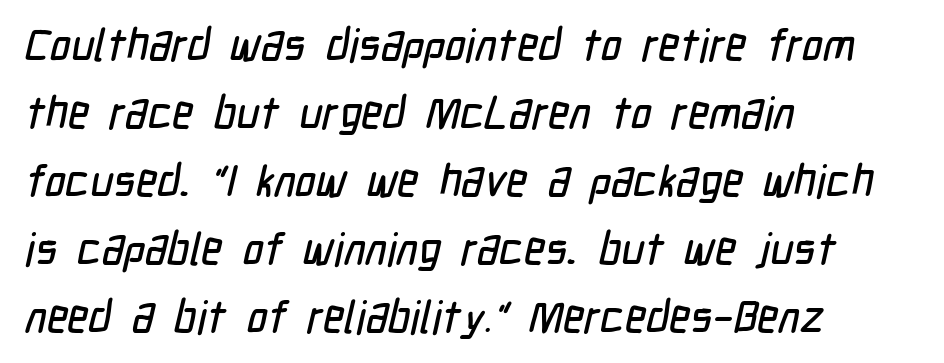
{"serif": "no", "width": "condensed", "stroke_contrast": "low", "x_height": "medium", "monospaced": "no", "underline": "no", "align": "left", "line_spacing": "normal", "line_spacing_ratio": 1.51, "letter_spacing": "normal", "letter_spacing_em": 0.0, "glyph_px": 45}
